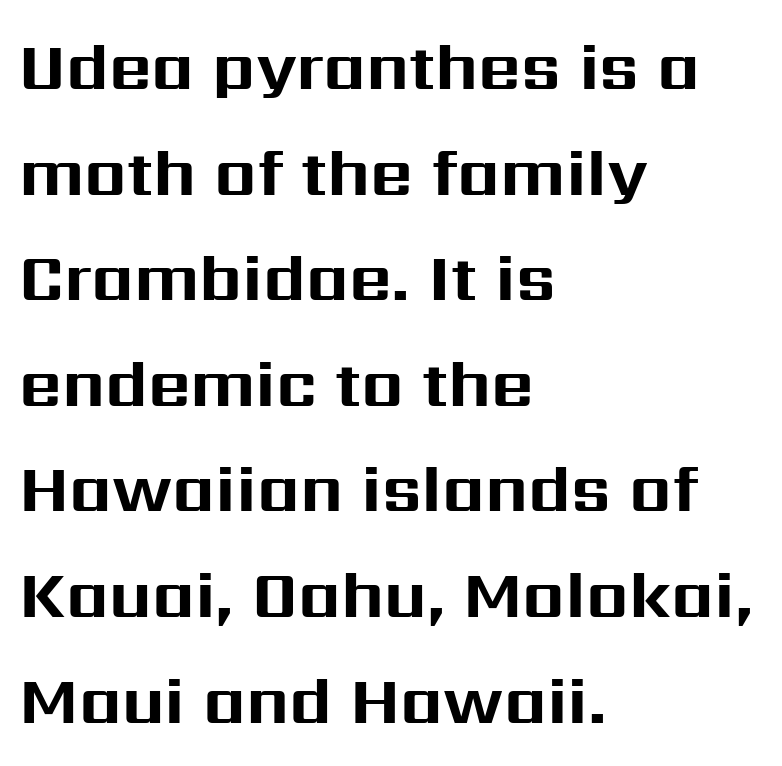
Q: Is the text bold? A: Yes.
Q: Is the text italic (slanted)? A: No, it is upright.
Q: Is the typeface a serif or a sans-serif typeface? A: Sans-serif.
Q: Is the text underlined? A: No.
Q: How is the paragraph aligned? A: Left-aligned.
Q: Is the spacing between letters normal or unusually wide? A: Normal.
Q: Is the spacing between lines tight, normal or loose? A: Normal.
Q: Width (condensed, normal, or wide)? A: Normal.
Q: Stroke contrast? A: Medium.
Q: x-height? A: Medium.
Q: Monospaced? A: No.
